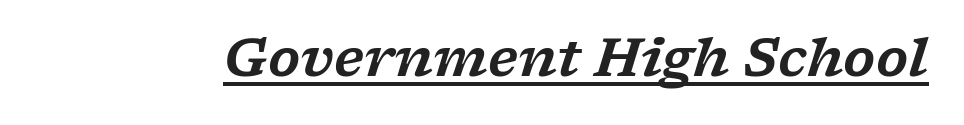
{"serif": "yes", "italic": "yes", "lean": "right", "slant_degrees": 17, "width": "wide", "stroke_contrast": "low", "x_height": "medium", "monospaced": "no", "underline": "yes", "letter_spacing": "normal", "letter_spacing_em": 0.0, "glyph_px": 52}
